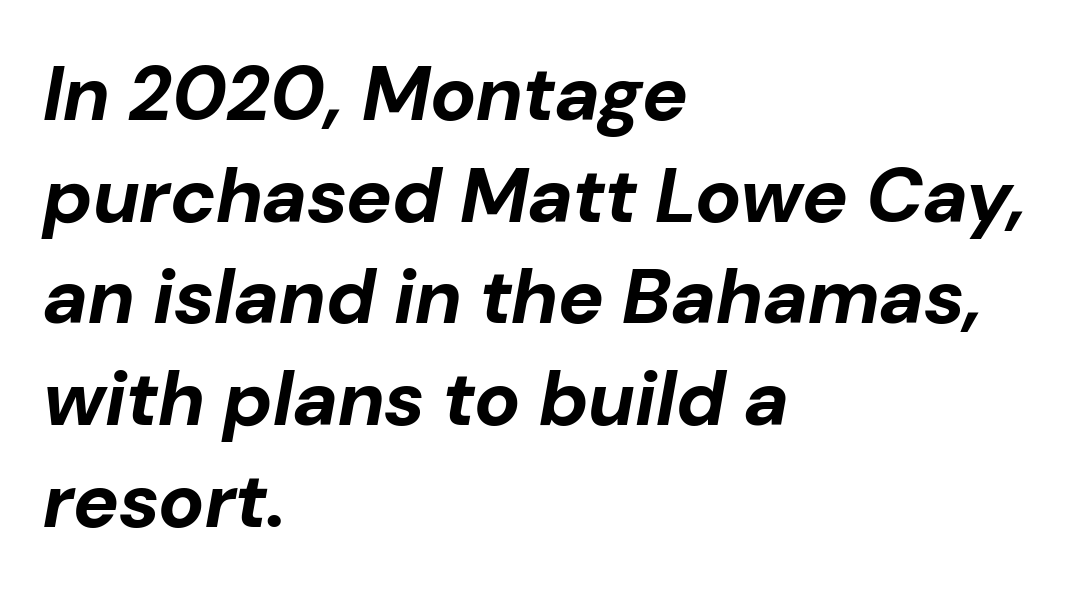
Q: Is the text bold? A: Yes.
Q: Is the text italic (slanted)? A: Yes, it leans right by about 10 degrees.
Q: Is the text underlined? A: No.
Q: How is the paragraph aligned? A: Left-aligned.
Q: Is the spacing between letters normal or unusually wide? A: Normal.
Q: Is the spacing between lines tight, normal or loose? A: Normal.
Q: Width (condensed, normal, or wide)? A: Normal.
Q: Stroke contrast? A: Low.
Q: x-height? A: Medium.
Q: Monospaced? A: No.
